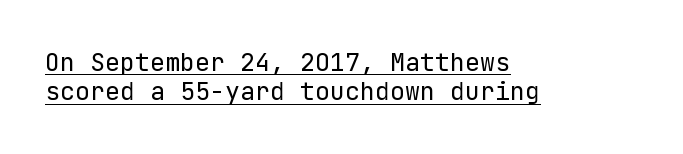
Q: Is the text bold? A: No.
Q: Is the text italic (slanted)? A: No, it is upright.
Q: Is the text underlined? A: Yes.
Q: How is the paragraph aligned? A: Left-aligned.
Q: Is the spacing between letters normal or unusually wide? A: Normal.
